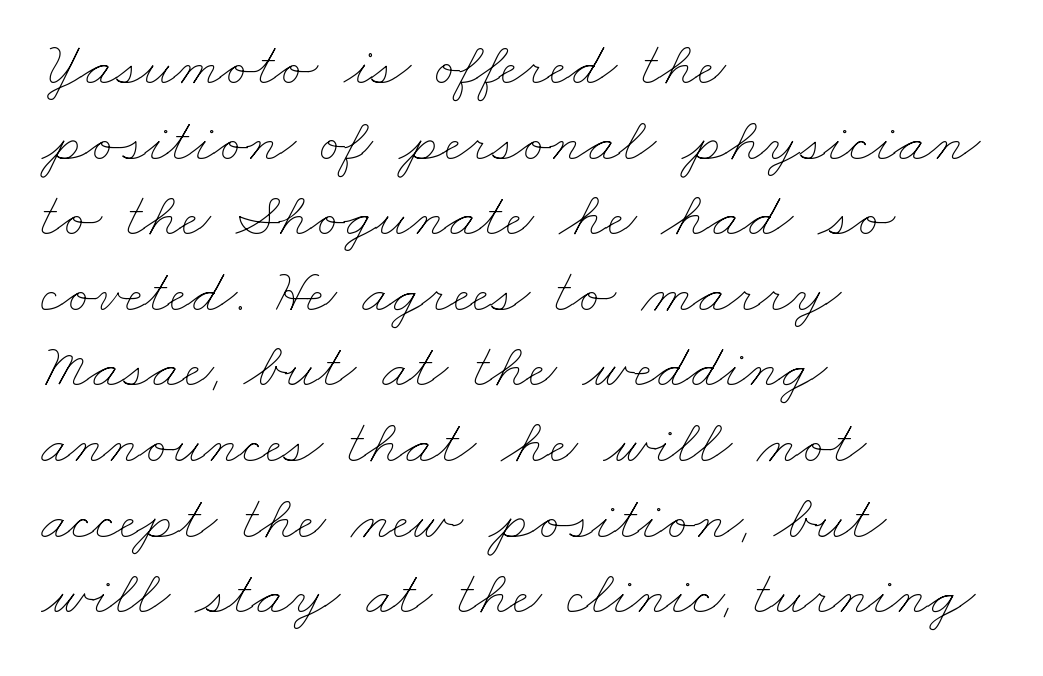
Compared with a centered layout, this one pins lines to the left instead. The face looks like a standard text weight, possibly lighter. Honestly, there is no underline to notice here at all. Caption: standard tracking, unaltered. A typesetter would call this proportional, since set widths differ per character.
